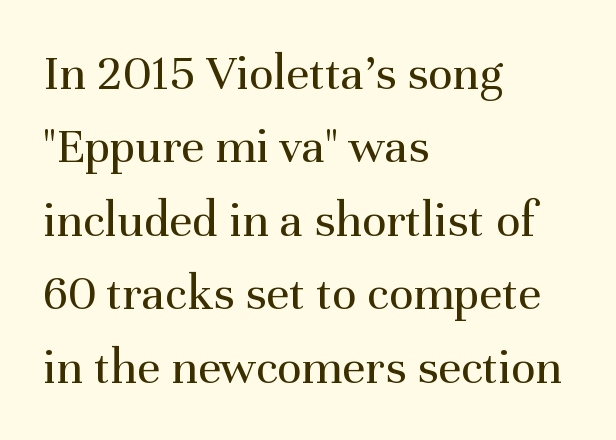
{"serif": "yes", "italic": "no", "bold": "no", "weight": "regular", "width": "normal", "stroke_contrast": "medium", "x_height": "medium", "monospaced": "no", "underline": "no", "align": "left", "line_spacing": "normal", "line_spacing_ratio": 1.44, "letter_spacing": "normal", "letter_spacing_em": 0.0, "glyph_px": 51}
